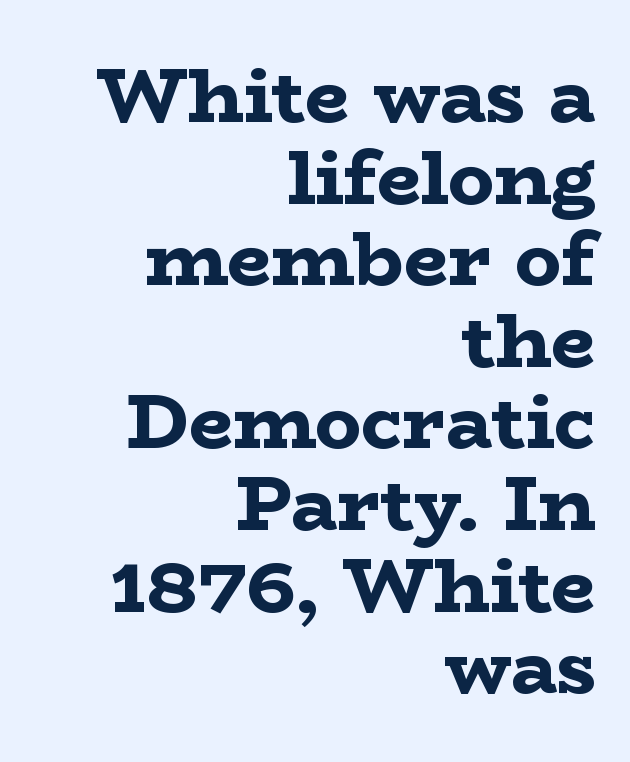
Q: Is the text bold? A: Yes.
Q: Is the text italic (slanted)? A: No, it is upright.
Q: Is the typeface a serif or a sans-serif typeface? A: Serif.
Q: Is the text underlined? A: No.
Q: How is the paragraph aligned? A: Right-aligned.
Q: Is the spacing between letters normal or unusually wide? A: Normal.
Q: Is the spacing between lines tight, normal or loose? A: Tight.
Q: Width (condensed, normal, or wide)? A: Wide.
Q: Stroke contrast? A: Low.
Q: x-height? A: Medium.
Q: Monospaced? A: No.
